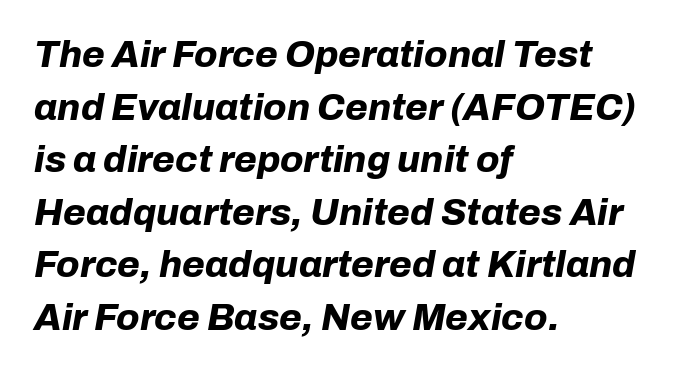
Does the weight exceed regular? Yes, all the way to bold. Regarding leading, the lines here are spaced in the standard way. The lines are quadded left. A typesetter would call this zero additional tracking. Descender tails drop into unmarked territory.
